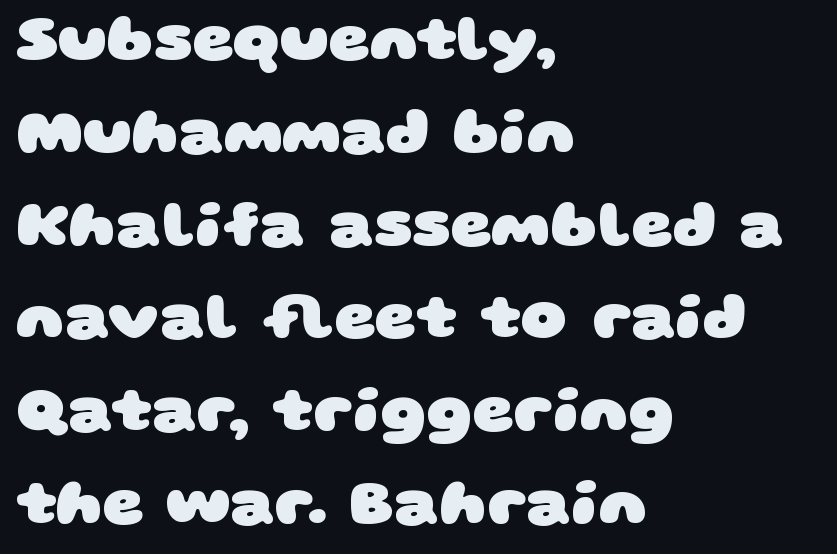
{"serif": "no", "bold": "yes", "weight": "heavy", "width": "wide", "stroke_contrast": "low", "x_height": "large", "monospaced": "no", "underline": "no", "align": "left", "line_spacing": "normal", "line_spacing_ratio": 1.45, "letter_spacing": "normal", "letter_spacing_em": 0.0, "glyph_px": 64}
